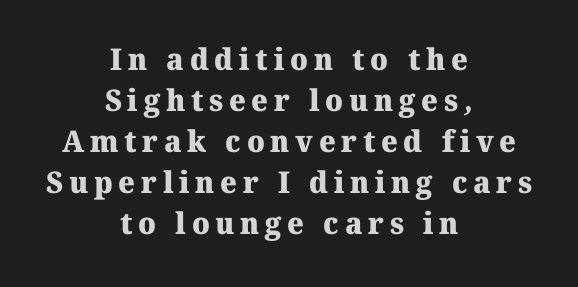
Each letter keeps its own natural width here, so spacing adapts to shape. A typesetter would call this leading conventional body-copy spacing. Both edges are ragged and mirror each other, which tells us the setting is centered. The sample has been set heavy, in full bold. What kind of face is this? One with serifs. Each row of text sits above clean, open space.
